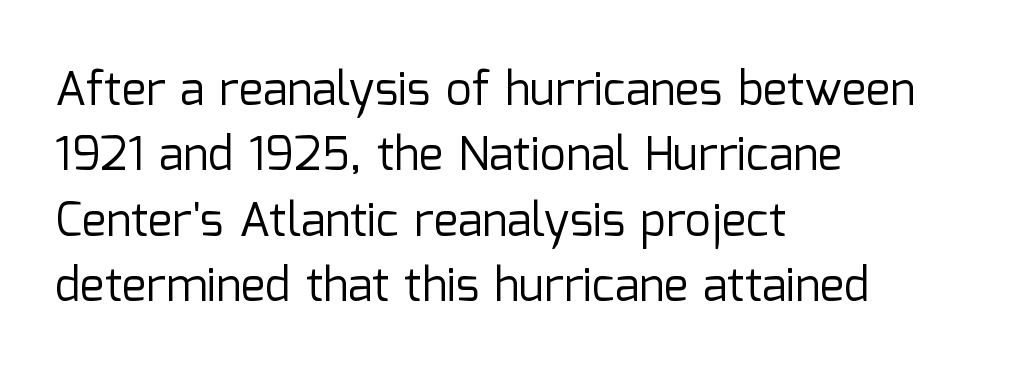
Q: Is the text bold? A: No.
Q: Is the text italic (slanted)? A: No, it is upright.
Q: Is the typeface a serif or a sans-serif typeface? A: Sans-serif.
Q: Is the text underlined? A: No.
Q: How is the paragraph aligned? A: Left-aligned.
Q: Is the spacing between letters normal or unusually wide? A: Normal.
Q: Is the spacing between lines tight, normal or loose? A: Normal.
Q: Width (condensed, normal, or wide)? A: Normal.
Q: Stroke contrast? A: Low.
Q: x-height? A: Medium.
Q: Monospaced? A: No.
